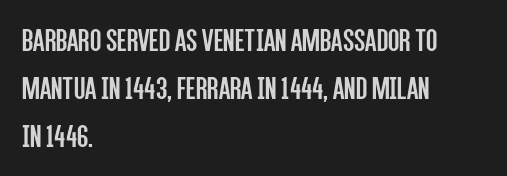
A student would call this left alignment; a typographer would say flush left, rag right. Students, observe: this is what conventionally led text looks like. Just letters on the line, the space beneath them empty. Default kerning and tracking; the words read as compact shapes. The rendering shows plain stroke endings on the letterforms — a sans-serif design.
